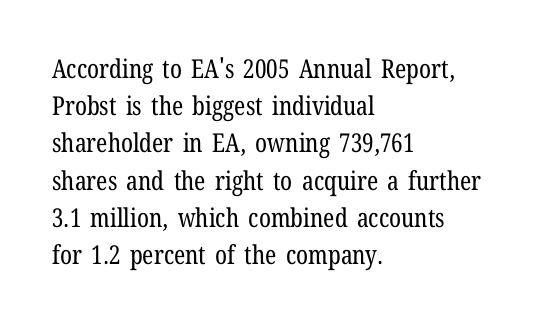
The rendering anchors every line to the left-hand side. A clean baseline with only descenders dipping below it. No chunkiness to these letters — they're not bold. Leading matches the norm, producing a regular column. Ascenders rise straight up at ninety degrees. Nobody touched the tracking dial on this one.
